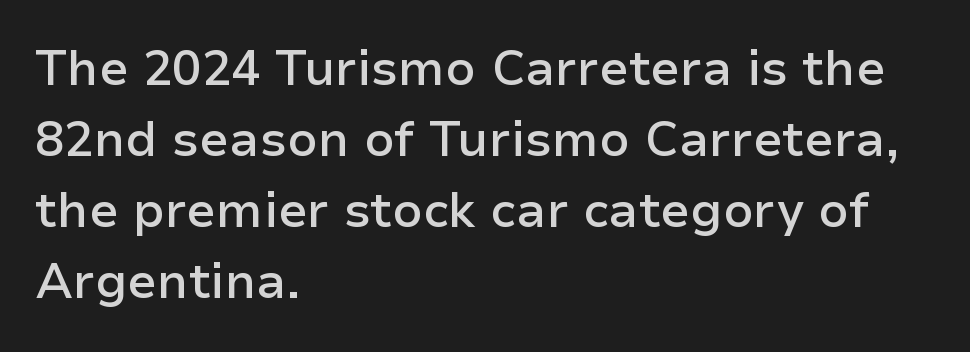
{"serif": "no", "italic": "no", "bold": "semi", "weight": "semibold", "width": "normal", "stroke_contrast": "low", "x_height": "medium", "monospaced": "no", "underline": "no", "align": "left", "line_spacing": "normal", "line_spacing_ratio": 1.45, "letter_spacing": "normal", "letter_spacing_em": 0.0, "glyph_px": 49}
